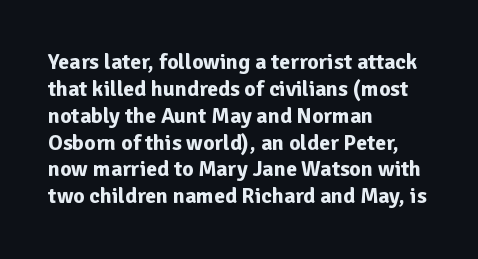
A typesetter would mark this as roman, not italic. What stands out about the letter spacing? Nothing — it is the standard amount. The baseline area is clear. Caption: bold face, heavy strokes.
